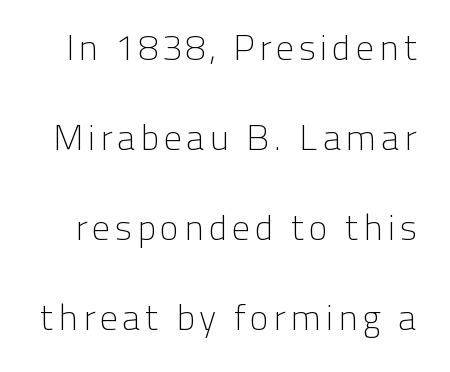
The image shows 36 px light sans-serif type, upright; set loose line spacing (2.5x), not underlined; low stroke contrast and a medium x-height.
